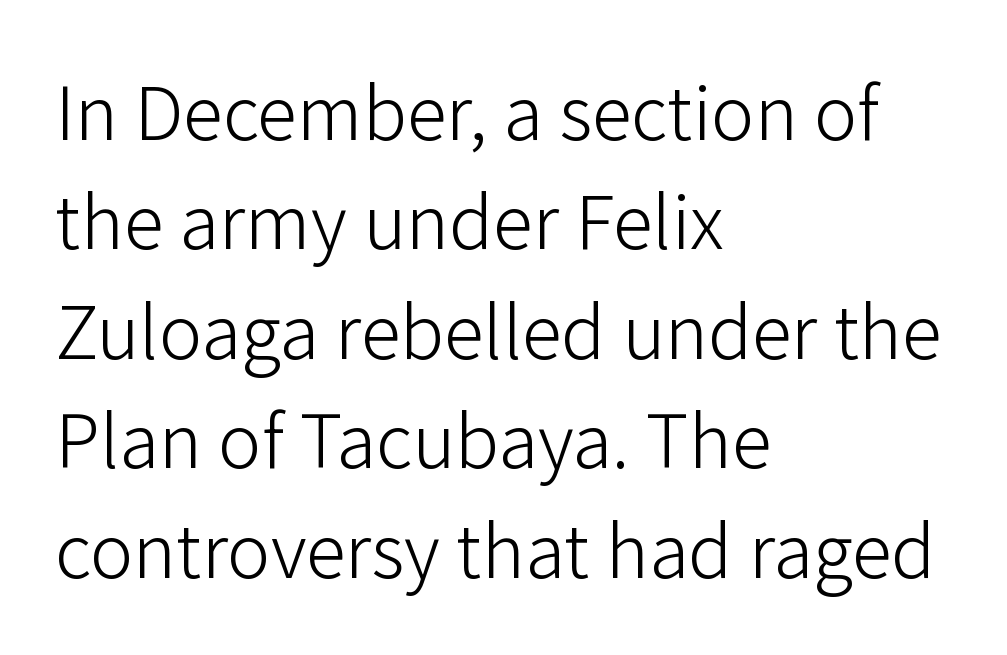
{"serif": "no", "italic": "no", "bold": "no", "weight": "light", "width": "normal", "stroke_contrast": "low", "x_height": "medium", "monospaced": "no", "underline": "no", "align": "left", "line_spacing": "normal", "line_spacing_ratio": 1.5, "letter_spacing": "normal", "letter_spacing_em": 0.0, "glyph_px": 73}
